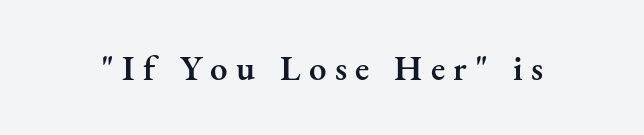
This sample uses expanded letter spacing, leaving extra air between glyphs. Here the designer chose a conventional face with non-uniform glyph widths. The characters look somewhat weighty, a semibold short of true bold. The font's upright variant was chosen for this text. The space directly below the letters is spotless.
